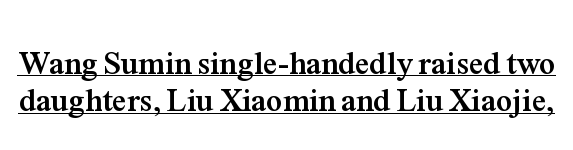
The face used here is proportionally spaced, like ordinary book or web type. The rendered words wear a rule along their underside. The face used here is seriffed, in the tradition of book romans. The specimen reads as upright at a glance. The glyphs have the mass of a bold cut. Characters follow at the spacing the type designer built in.
